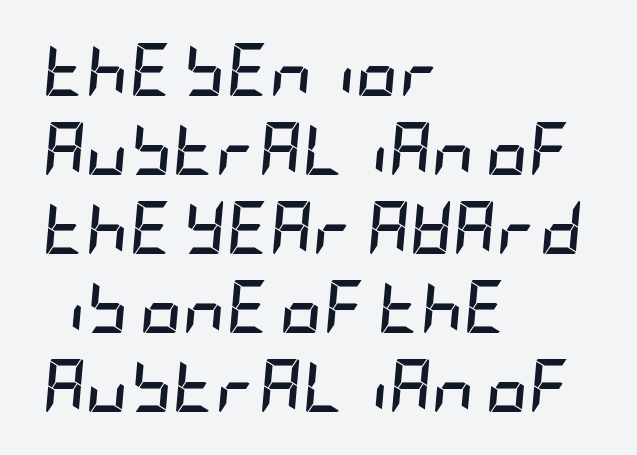
The face used here has a pronounced slope to its letters. Weight: bold. The rows are spaced the way most documents space them. Left-aligned paragraph, ragged on the right. The space beneath each line is pristine and unruled. The rendering keeps characters at their native spacing.
